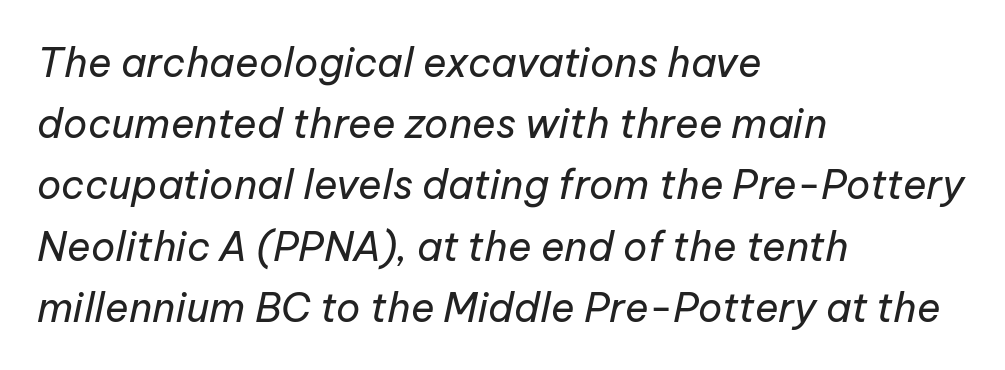
The image shows 40 px regular-weight type, italic (leaning right); set left-aligned, normal line spacing (1.53x), normal letter spacing, not underlined; low stroke contrast and a medium x-height.
